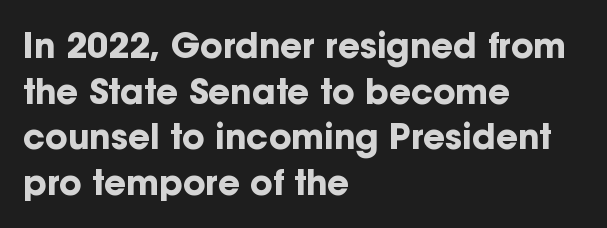
Q: Is the text bold? A: Yes.
Q: Is the text italic (slanted)? A: No, it is upright.
Q: Is the typeface a serif or a sans-serif typeface? A: Sans-serif.
Q: Is the text underlined? A: No.
Q: How is the paragraph aligned? A: Left-aligned.
Q: Is the spacing between letters normal or unusually wide? A: Normal.
Q: Is the spacing between lines tight, normal or loose? A: Normal.
Q: Width (condensed, normal, or wide)? A: Normal.
Q: Stroke contrast? A: Low.
Q: x-height? A: Medium.
Q: Monospaced? A: No.
